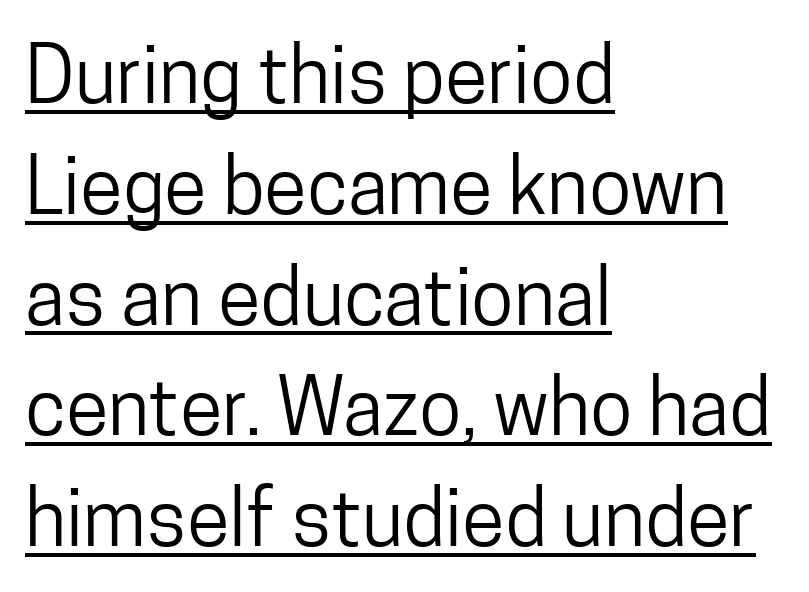
No letter is thick-stroked: the sample isn't bold. The specimen includes a rule beneath the text block's lines. The rendering uses a moderate line-height, typical for paragraphs. Spacing verdict: proportional, widths tailored to each character.
